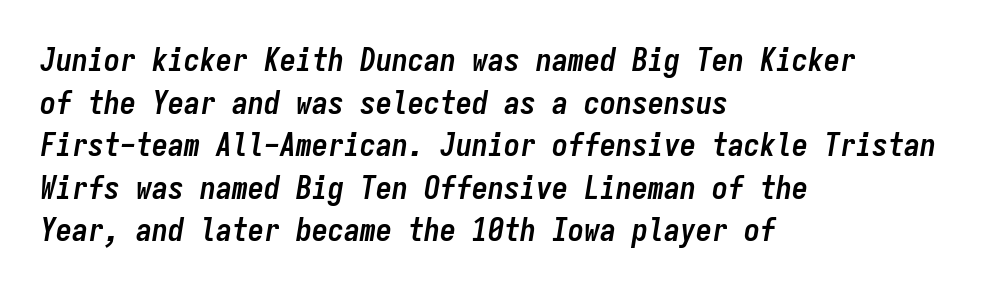
Q: Is the text bold? A: Yes.
Q: Is the text italic (slanted)? A: Yes, it leans right by about 9 degrees.
Q: Is the text underlined? A: No.
Q: How is the paragraph aligned? A: Left-aligned.
Q: Is the spacing between letters normal or unusually wide? A: Normal.
Q: Is the spacing between lines tight, normal or loose? A: Normal.
Q: Width (condensed, normal, or wide)? A: Condensed.
Q: Stroke contrast? A: Low.
Q: x-height? A: Medium.
Q: Monospaced? A: Yes.
